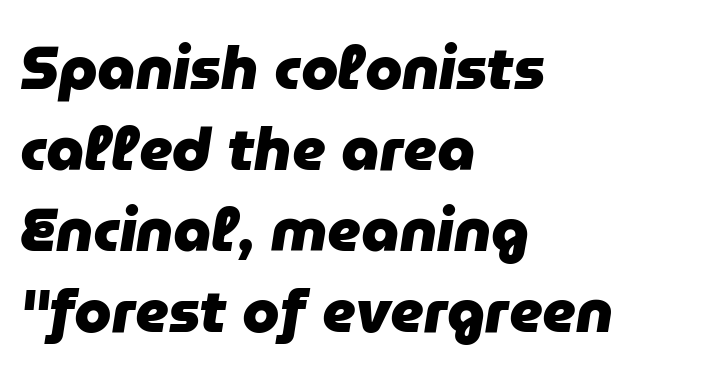
{"italic": "yes", "lean": "right", "slant_degrees": 9, "bold": "yes", "weight": "heavy", "width": "normal", "stroke_contrast": "low", "x_height": "medium", "monospaced": "no", "underline": "no", "align": "left", "line_spacing": "normal", "line_spacing_ratio": 1.35, "letter_spacing": "normal", "letter_spacing_em": 0.0, "glyph_px": 60}
